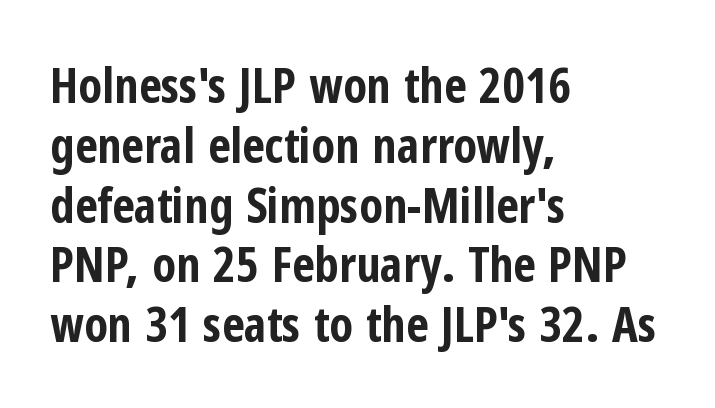
{"serif": "no", "italic": "no", "bold": "yes", "weight": "bold", "width": "condensed", "stroke_contrast": "low", "x_height": "medium", "monospaced": "no", "underline": "no", "align": "left", "line_spacing_ratio": 1.22, "letter_spacing": "normal", "letter_spacing_em": 0.0, "glyph_px": 49}
